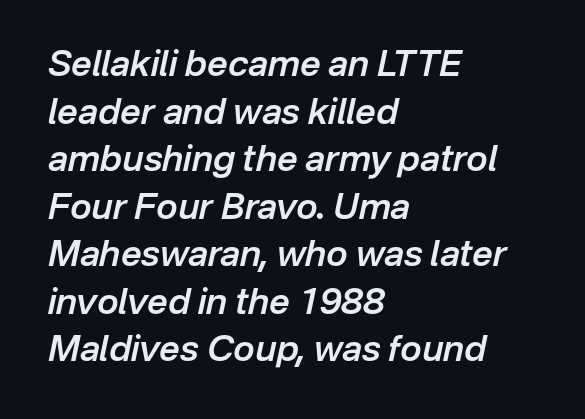
Q: Is the text bold? A: Semi-bold.
Q: Is the text italic (slanted)? A: Yes, it leans right by about 12 degrees.
Q: Is the text underlined? A: No.
Q: How is the paragraph aligned? A: Left-aligned.
Q: Is the spacing between letters normal or unusually wide? A: Normal.
Q: Is the spacing between lines tight, normal or loose? A: Normal.
Q: Width (condensed, normal, or wide)? A: Normal.
Q: Stroke contrast? A: Low.
Q: x-height? A: Medium.
Q: Monospaced? A: No.
